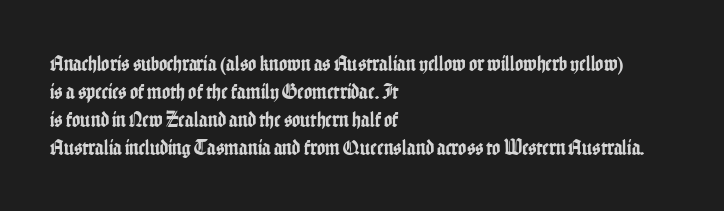
In terms of leading, this rendering sits right in the middle. Do the letters lean? They stand straight. These lines stack with their left ends in a neat column. The zone under the glyphs is completely vacant. The letters sit at their default tracking, neither squeezed nor spread.
